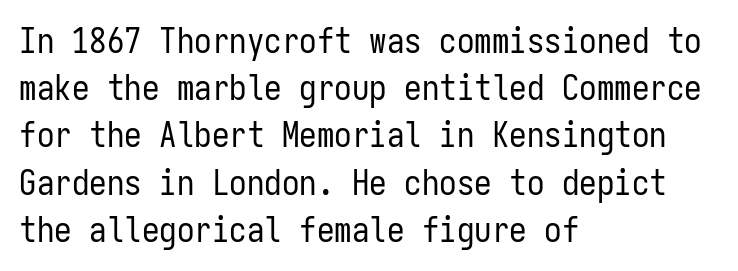
{"serif": "no", "italic": "no", "bold": "no", "weight": "regular", "width": "condensed", "stroke_contrast": "low", "x_height": "medium", "monospaced": "yes", "underline": "no", "align": "left", "line_spacing": "normal", "line_spacing_ratio": 1.35, "letter_spacing": "normal", "letter_spacing_em": 0.0, "glyph_px": 35}
